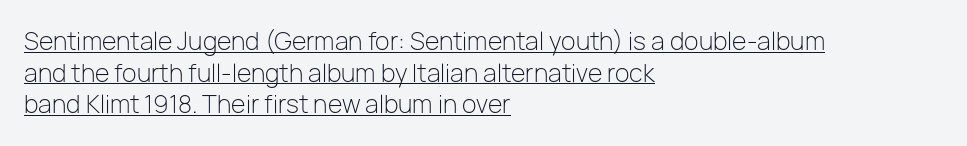
Spacing between characters is what you'd get straight out of the box. Reading down the column, the eye jumps a familiar distance to each next line. Students, observe the line beneath the letters — that is underlining. The weight would be labelled regular, book, light, or lighter still. The passage is arranged the way most books set body copy — flush left.
